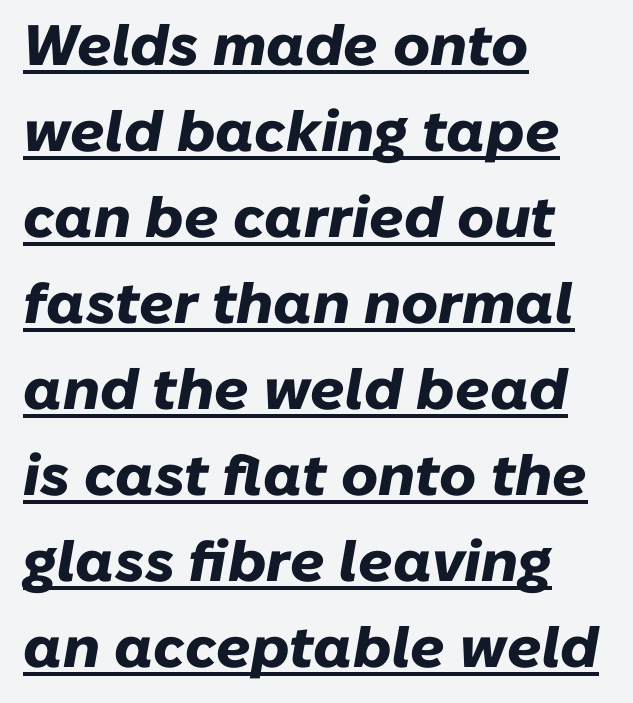
Q: Is the text bold? A: Yes.
Q: Is the text italic (slanted)? A: Yes, it leans right by about 10 degrees.
Q: Is the text underlined? A: Yes.
Q: How is the paragraph aligned? A: Left-aligned.
Q: Is the spacing between letters normal or unusually wide? A: Normal.
Q: Is the spacing between lines tight, normal or loose? A: Normal.
Q: Width (condensed, normal, or wide)? A: Normal.
Q: Stroke contrast? A: Low.
Q: x-height? A: Medium.
Q: Monospaced? A: No.
